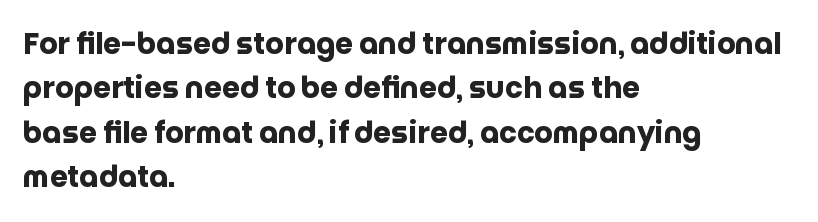
Typographic density is high because the face is bold. The words here are not underlined. Line starts are locked; line ends wander. Here the designer chose a conventional face with non-uniform glyph widths. The type sits square on the baseline with zero lean.
